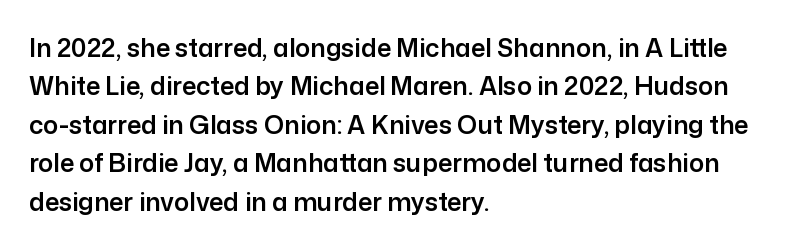
These lines stack with their left ends in a neat column. This is the regular roman posture of the typeface. Leading matches the norm, producing a regular column. No extra tracking has been applied to these lines. Type without underlining.
